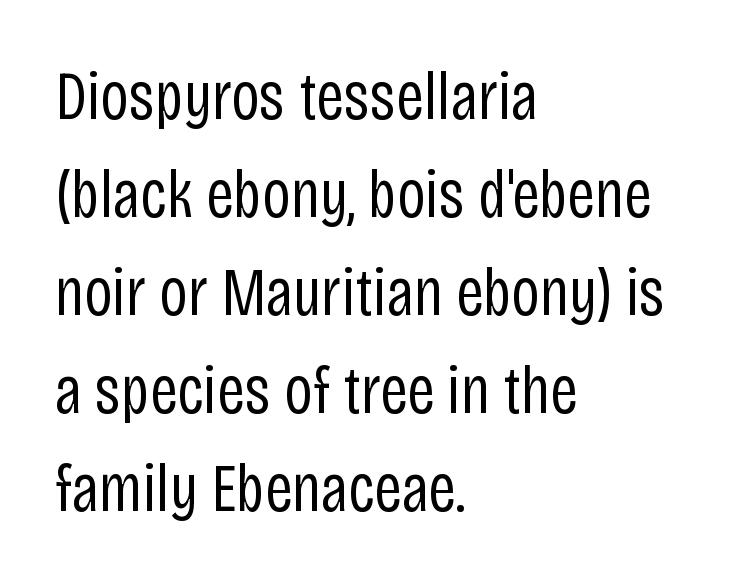
{"serif": "no", "italic": "no", "bold": "no", "weight": "regular", "width": "condensed", "stroke_contrast": "low", "x_height": "large", "monospaced": "no", "underline": "no", "align": "left", "line_spacing": "normal", "line_spacing_ratio": 1.44, "letter_spacing": "normal", "letter_spacing_em": 0.0, "glyph_px": 68}
